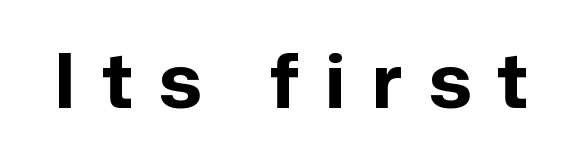
Q: Is the text bold? A: Yes.
Q: Is the text italic (slanted)? A: No, it is upright.
Q: Is the typeface a serif or a sans-serif typeface? A: Sans-serif.
Q: Is the text underlined? A: No.
Q: Is the spacing between letters normal or unusually wide? A: Unusually wide.
Q: Width (condensed, normal, or wide)? A: Normal.
Q: Stroke contrast? A: Low.
Q: x-height? A: Medium.
Q: Monospaced? A: No.
